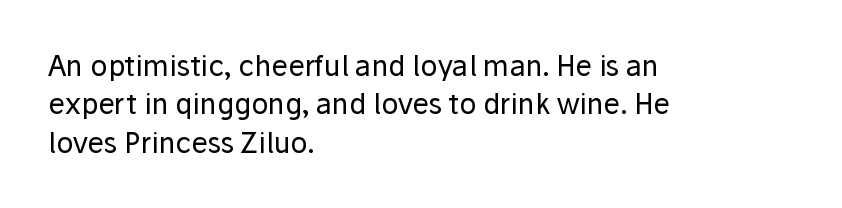
{"serif": "no", "italic": "no", "bold": "no", "weight": "regular", "width": "normal", "stroke_contrast": "low", "x_height": "medium", "monospaced": "no", "underline": "no", "align": "left", "line_spacing": "normal", "line_spacing_ratio": 1.37, "letter_spacing": "normal", "letter_spacing_em": 0.0, "glyph_px": 28}
